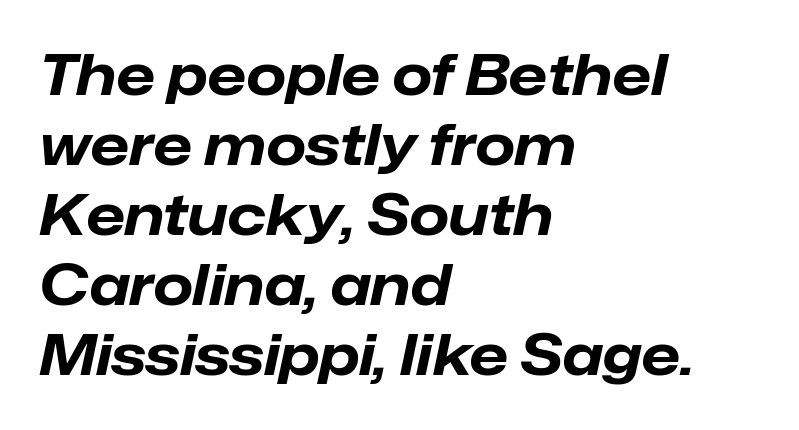
Q: Is the text bold? A: Yes.
Q: Is the text italic (slanted)? A: Yes, it leans right by about 12 degrees.
Q: Is the text underlined? A: No.
Q: How is the paragraph aligned? A: Left-aligned.
Q: Is the spacing between letters normal or unusually wide? A: Normal.
Q: Width (condensed, normal, or wide)? A: Normal.
Q: Stroke contrast? A: Low.
Q: x-height? A: Medium.
Q: Monospaced? A: No.
